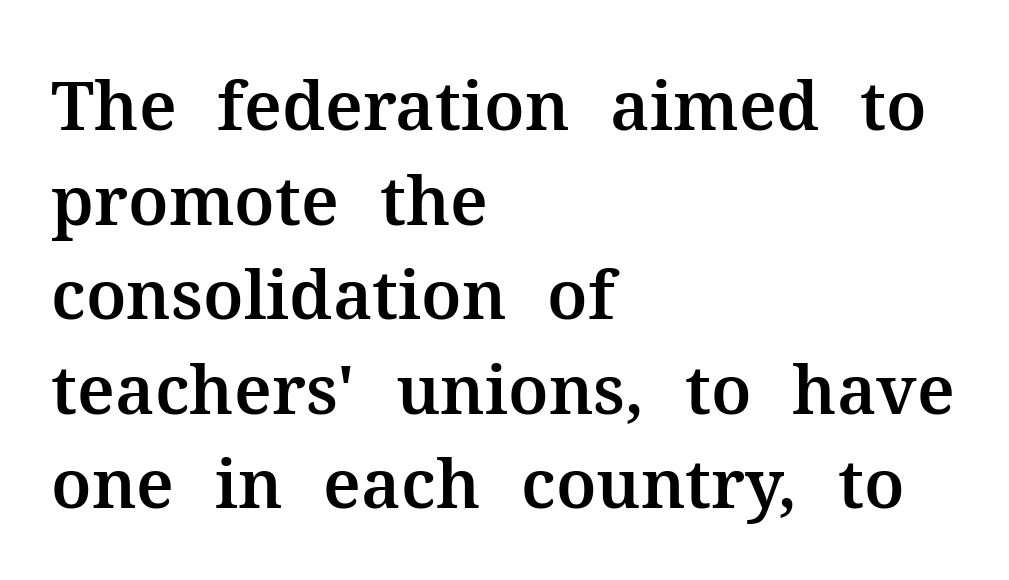
The image shows 68 px serif type, upright; set left-aligned, normal line spacing (1.39x), normal letter spacing, not underlined; medium stroke contrast and a medium x-height.
